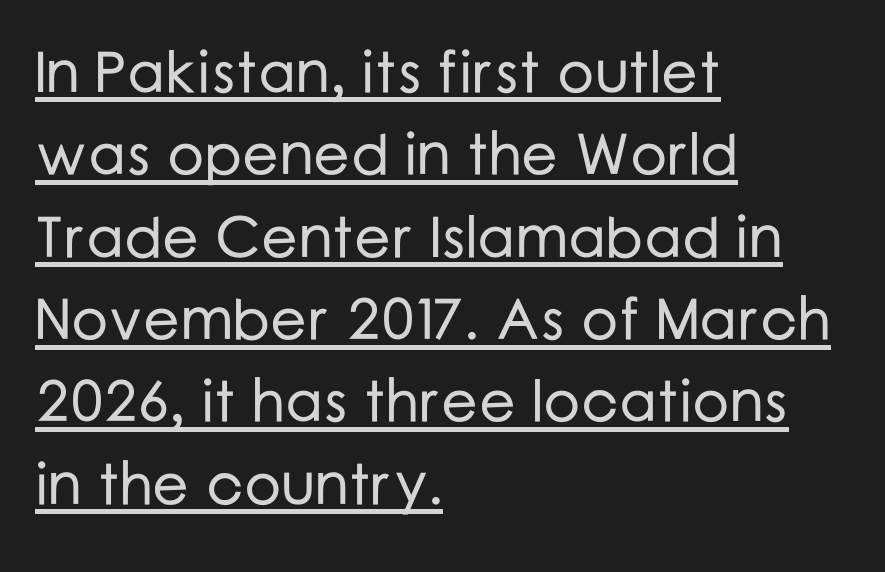
Are there feet on the stems? There aren't — it's a sans. Evenly set lines give the paragraph a standard silhouette. This is roman type, the default non-slanted kind. This rendering features underlined lettering. Think of a printed novel: that variable character pitch is what you see here. Notice how the passage keeps a crisp vertical edge on the left only.
